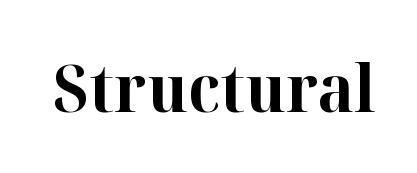
{"serif": "yes", "italic": "no", "bold": "yes", "weight": "bold", "width": "normal", "stroke_contrast": "high", "x_height": "medium", "monospaced": "no", "underline": "no", "letter_spacing": "normal", "letter_spacing_em": 0.0, "glyph_px": 66}
